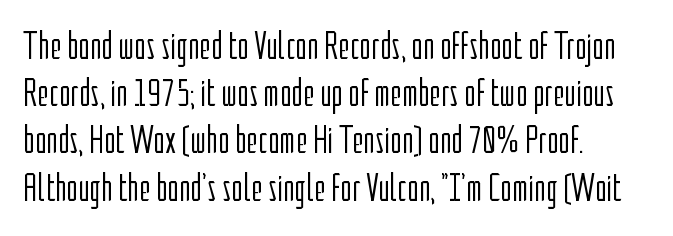
Q: Is the text bold? A: No.
Q: Is the text italic (slanted)? A: No, it is upright.
Q: Is the typeface a serif or a sans-serif typeface? A: Sans-serif.
Q: Is the text underlined? A: No.
Q: How is the paragraph aligned? A: Left-aligned.
Q: Is the spacing between letters normal or unusually wide? A: Normal.
Q: Width (condensed, normal, or wide)? A: Condensed.
Q: Stroke contrast? A: Low.
Q: x-height? A: Medium.
Q: Monospaced? A: No.
